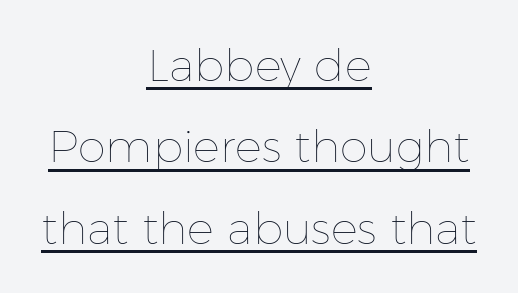
Q: Is the text bold? A: No.
Q: Is the text italic (slanted)? A: No, it is upright.
Q: Is the text underlined? A: Yes.
Q: How is the paragraph aligned? A: Centered.
Q: Is the spacing between letters normal or unusually wide? A: Normal.
Q: Width (condensed, normal, or wide)? A: Normal.
Q: Stroke contrast? A: Low.
Q: x-height? A: Medium.
Q: Monospaced? A: No.
